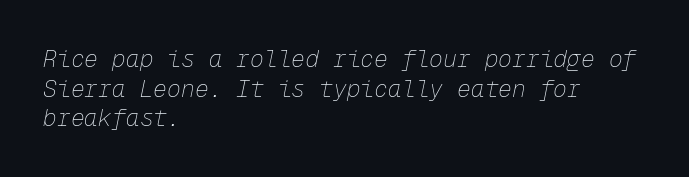
The image shows 23 px text type, italic (leaning right); set left-aligned, normal line spacing (1.29x), normal letter spacing, not underlined.
